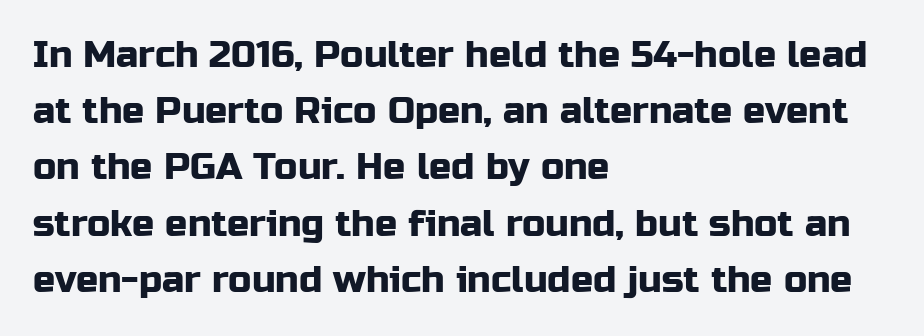
Q: Is the text italic (slanted)? A: No, it is upright.
Q: Is the typeface a serif or a sans-serif typeface? A: Sans-serif.
Q: Is the text underlined? A: No.
Q: How is the paragraph aligned? A: Left-aligned.
Q: Is the spacing between letters normal or unusually wide? A: Normal.
Q: Is the spacing between lines tight, normal or loose? A: Normal.
Q: Width (condensed, normal, or wide)? A: Normal.
Q: Stroke contrast? A: Low.
Q: x-height? A: Medium.
Q: Monospaced? A: No.
